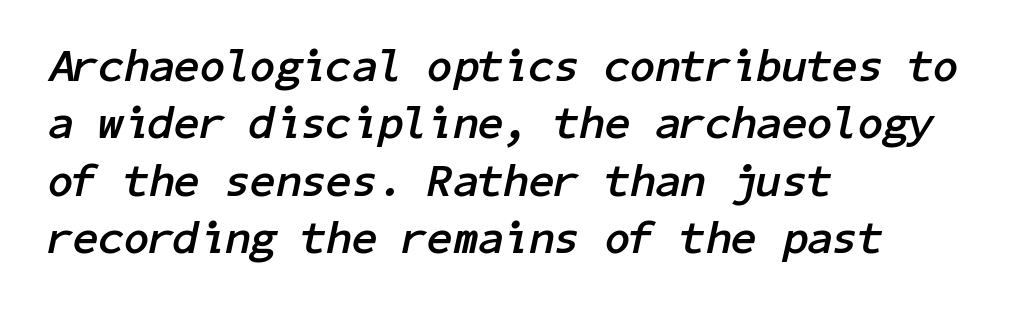
Q: Is the text bold? A: Yes.
Q: Is the text italic (slanted)? A: Yes, it leans right by about 11 degrees.
Q: Is the text underlined? A: No.
Q: How is the paragraph aligned? A: Left-aligned.
Q: Is the spacing between letters normal or unusually wide? A: Normal.
Q: Is the spacing between lines tight, normal or loose? A: Normal.
Q: Width (condensed, normal, or wide)? A: Normal.
Q: Stroke contrast? A: Low.
Q: x-height? A: Medium.
